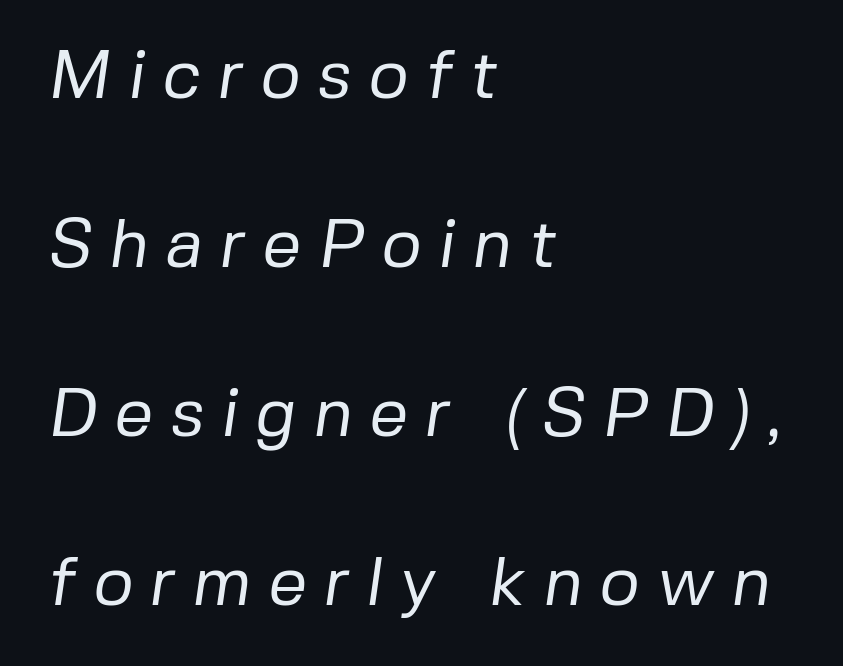
Q: Is the text bold? A: No.
Q: Is the typeface a serif or a sans-serif typeface? A: Sans-serif.
Q: Is the text underlined? A: No.
Q: How is the paragraph aligned? A: Left-aligned.
Q: Is the spacing between letters normal or unusually wide? A: Unusually wide.
Q: Is the spacing between lines tight, normal or loose? A: Loose.
Q: Width (condensed, normal, or wide)? A: Normal.
Q: Stroke contrast? A: Low.
Q: x-height? A: Medium.
Q: Monospaced? A: No.
